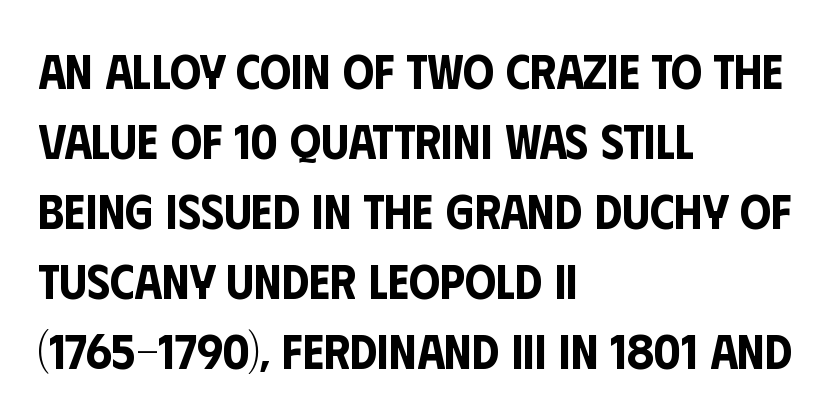
The image shows 49 px condensed sans-serif type, upright; set left-aligned, normal line spacing (1.43x), normal letter spacing, not underlined; low stroke contrast and a large x-height.
